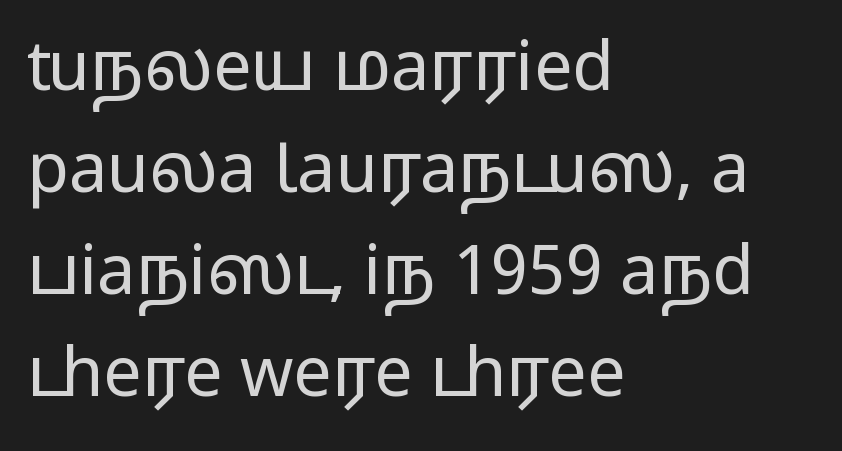
Q: Is the text bold? A: No.
Q: Is the text italic (slanted)? A: No, it is upright.
Q: Is the typeface a serif or a sans-serif typeface? A: Sans-serif.
Q: Is the text underlined? A: No.
Q: How is the paragraph aligned? A: Left-aligned.
Q: Is the spacing between letters normal or unusually wide? A: Normal.
Q: Is the spacing between lines tight, normal or loose? A: Normal.
Q: Width (condensed, normal, or wide)? A: Wide.
Q: Stroke contrast? A: Low.
Q: x-height? A: Medium.
Q: Monospaced? A: No.
